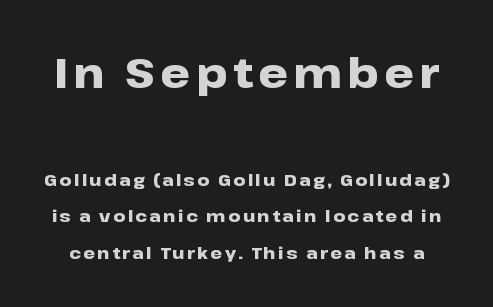
Q: Is the text bold? A: Yes.
Q: Is the text italic (slanted)? A: No, it is upright.
Q: Is the typeface a serif or a sans-serif typeface? A: Sans-serif.
Q: Is the text underlined? A: No.
Q: Is the spacing between lines tight, normal or loose? A: Loose.
Q: Which block of text is set in a larger size, the first (top) or the second (bottom)? A: The first (top) one.
Q: Width (condensed, normal, or wide)? A: Wide.
Q: Stroke contrast? A: Low.
Q: x-height? A: Medium.
Q: Monospaced? A: No.
